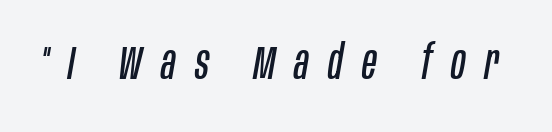
{"italic": "yes", "lean": "right", "slant_degrees": 10, "bold": "no", "weight": "regular", "width": "condensed", "stroke_contrast": "low", "x_height": "large", "monospaced": "no", "underline": "no", "letter_spacing": "wide", "letter_spacing_em": 0.41, "glyph_px": 47}
